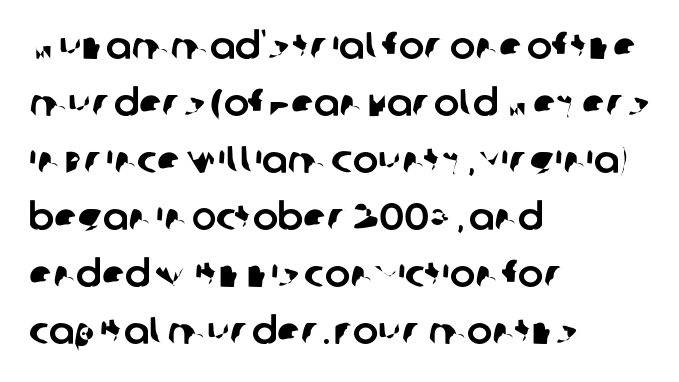
How are the letters spaced? Ordinarily, with no added tracking. Looks like regular typesetting: each glyph gets only the width it needs. Compared with typical paragraphs, the rows here are spaced about the same. These lines are set flush left with a ragged right edge. The strip under each line holds only bare page. No feet cap the strokes, marking this as sans-serif type.
